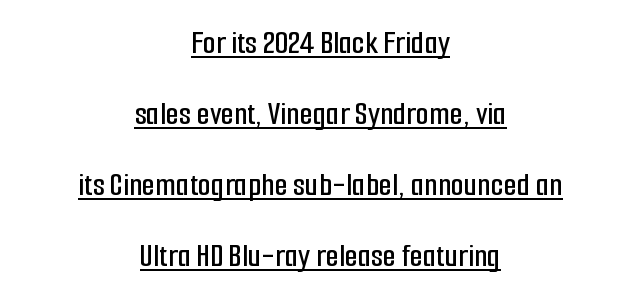
The image shows 34 px condensed sans-serif type, upright; set centered, loose line spacing (2.09x), normal letter spacing, underlined; low stroke contrast and a medium x-height.
